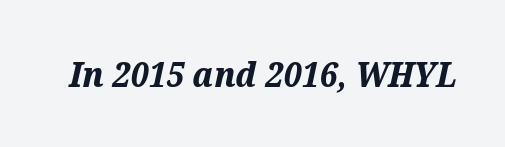
The image shows 35 px bold type, italic (leaning right); set normal letter spacing, not underlined; medium stroke contrast and a medium x-height.
